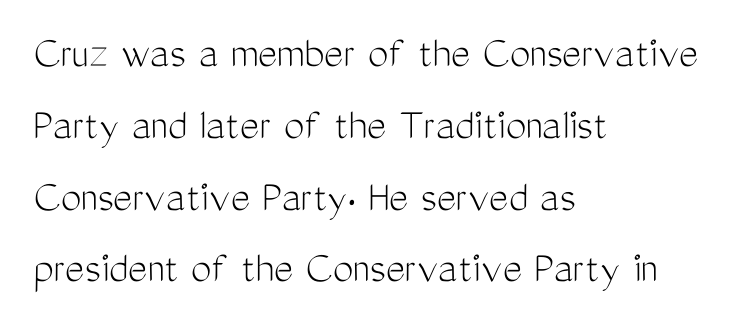
Unbolded letterforms with no extra heft. This rendering leaves character spacing at its baseline value. Quick note: interline space is typical. The compositor pushed each line to the left boundary. Italic: no, the glyphs are upright roman.
